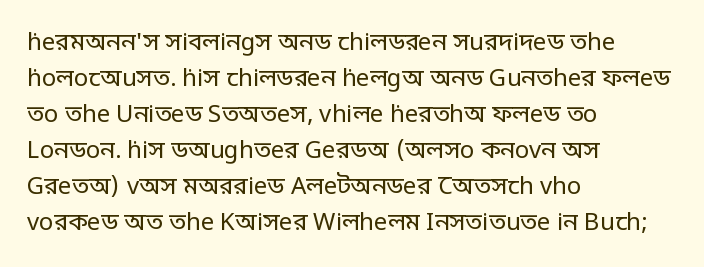
Q: Is the text bold? A: No.
Q: Is the text italic (slanted)? A: No, it is upright.
Q: Is the text underlined? A: No.
Q: How is the paragraph aligned? A: Left-aligned.
Q: Is the spacing between letters normal or unusually wide? A: Normal.
Q: Is the spacing between lines tight, normal or loose? A: Normal.
